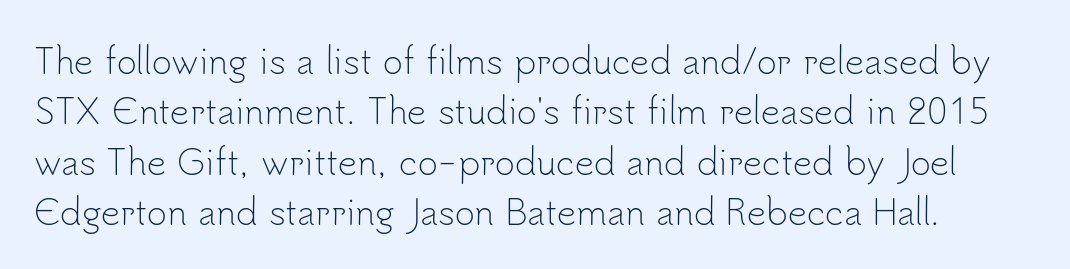
{"serif": "no", "italic": "no", "bold": "no", "weight": "light", "width": "normal", "stroke_contrast": "low", "x_height": "small", "monospaced": "no", "underline": "no", "line_spacing": "normal", "line_spacing_ratio": 1.48, "letter_spacing": "normal", "letter_spacing_em": 0.0, "glyph_px": 34}
